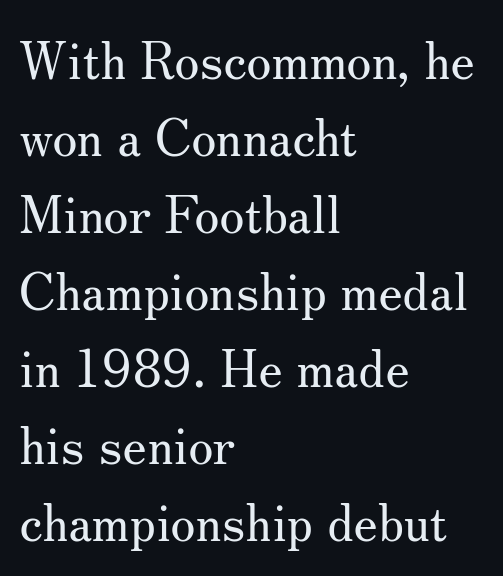
A student would call this left alignment; a typographer would say flush left, rag right. A typesetter would call this proportional, since set widths differ per character. The face used here is rendered with its standard letterfit. Has an underline been added? It has not. Baseline-to-baseline distance is the conventional proportion of letter height.
